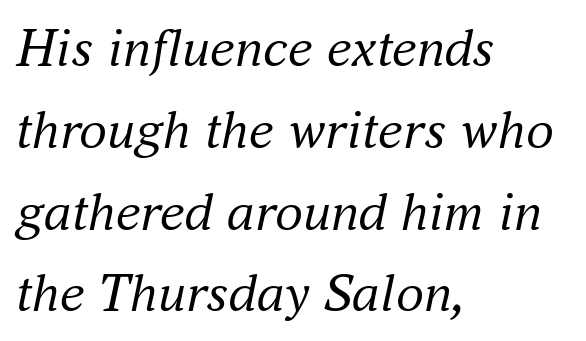
The image shows 56 px regular-weight serif type, italic (leaning right); set left-aligned, normal line spacing (1.46x), normal letter spacing, not underlined; medium stroke contrast and a small x-height.
